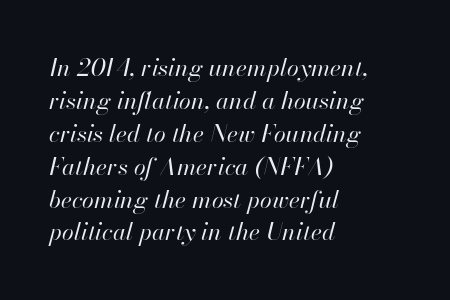
Q: Is the text bold? A: No.
Q: Is the text italic (slanted)? A: Yes, it leans right by about 13 degrees.
Q: Is the text underlined? A: No.
Q: How is the paragraph aligned? A: Left-aligned.
Q: Is the spacing between letters normal or unusually wide? A: Normal.
Q: Is the spacing between lines tight, normal or loose? A: Normal.
